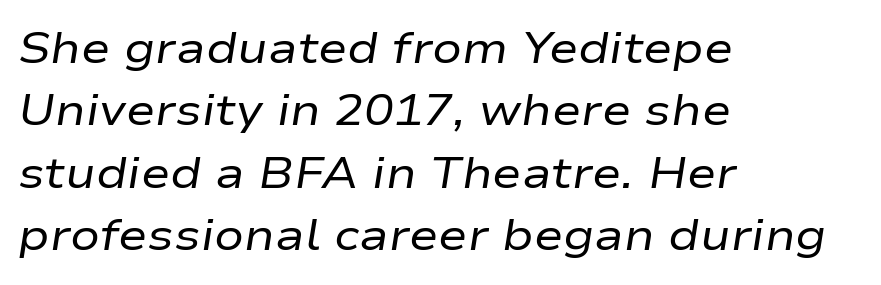
Proportional: the letters do not fall into vertical columns. Spacing between characters is what you'd get straight out of the box. Notice how the stems are inclined rather than vertical — that's the hallmark of italics. The typesetting does not lean heavy: it is not bold. Any mark beneath the type? The region is blank.
